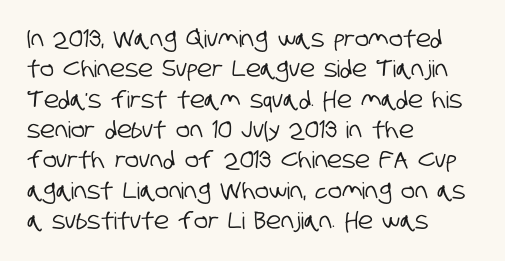
Q: Is the text underlined? A: No.
Q: How is the paragraph aligned? A: Left-aligned.
Q: Is the spacing between letters normal or unusually wide? A: Normal.
Q: Is the spacing between lines tight, normal or loose? A: Normal.
